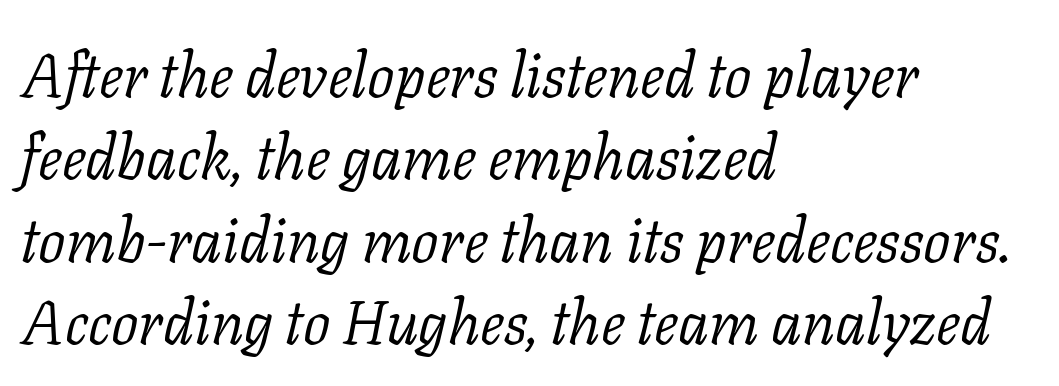
The image shows 61 px light serif type, italic (leaning right); set left-aligned, normal line spacing (1.35x), normal letter spacing, not underlined; low stroke contrast and a medium x-height.
